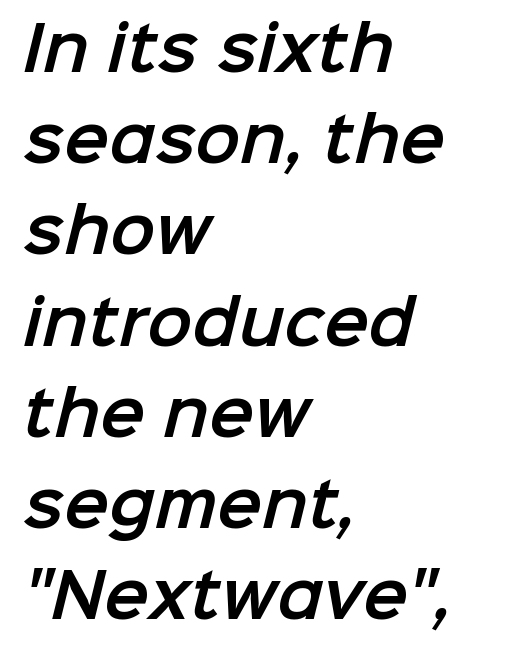
In terms of letterform style, serifs are entirely absent. Spacing verdict: proportional, widths tailored to each character. The passage shown is not underscored anywhere. Is the block centered? No — it sits flush against the left margin. The rendering uses a moderate line-height, typical for paragraphs.
